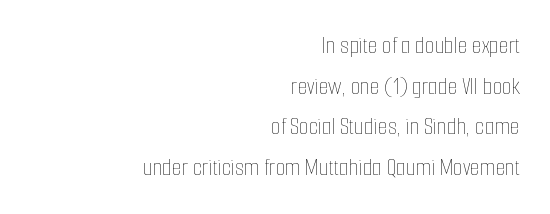
{"italic": "no", "bold": "no", "underline": "no", "align": "right", "line_spacing": "normal", "line_spacing_ratio": 1.63, "letter_spacing": "normal", "letter_spacing_em": 0.0, "glyph_px": 25}
